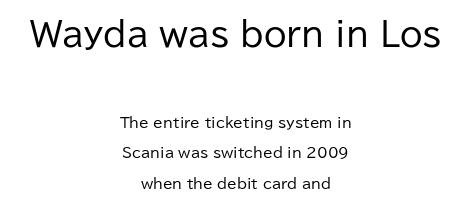
The image shows 33 px regular-weight sans-serif type, upright; set centered, loose line spacing (2.19x), normal letter spacing, not underlined; the first (top) block is 2.36x larger; low stroke contrast and a medium x-height.
